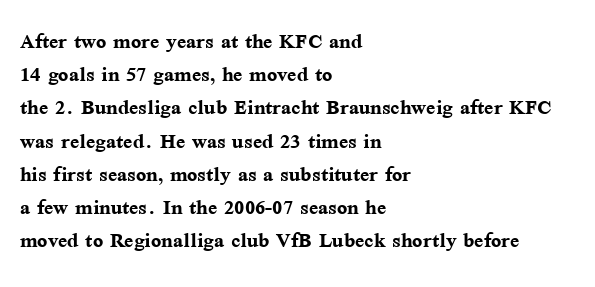
Q: Is the text bold? A: Yes.
Q: Is the text italic (slanted)? A: No, it is upright.
Q: Is the text underlined? A: No.
Q: How is the paragraph aligned? A: Left-aligned.
Q: Is the spacing between letters normal or unusually wide? A: Normal.
